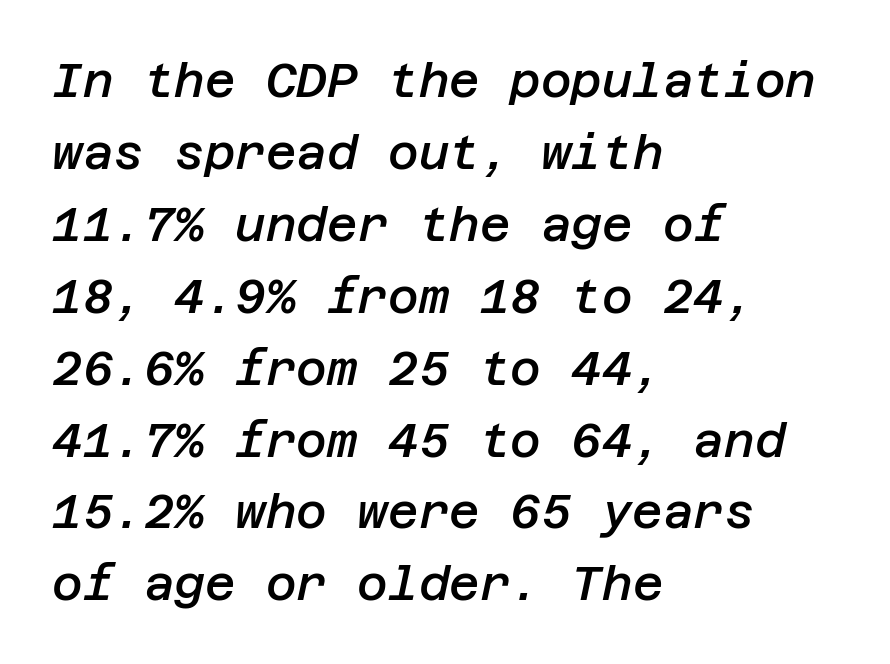
Words appear dense and cohesive because spacing is normal. The block of text has a typical density, with ordinary space between rows. Look at the stroke-to-counter ratio: somewhat heavy, a semibold. Slant detected: the letters are inclined.
